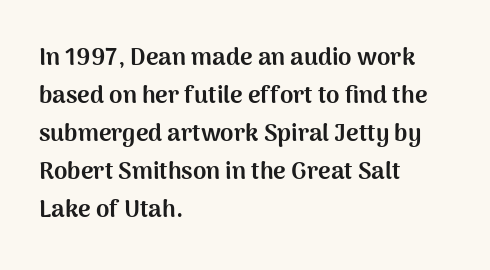
The image shows 24 px bold type, upright; set left-aligned, normal line spacing (1.58x), normal letter spacing, not underlined.
